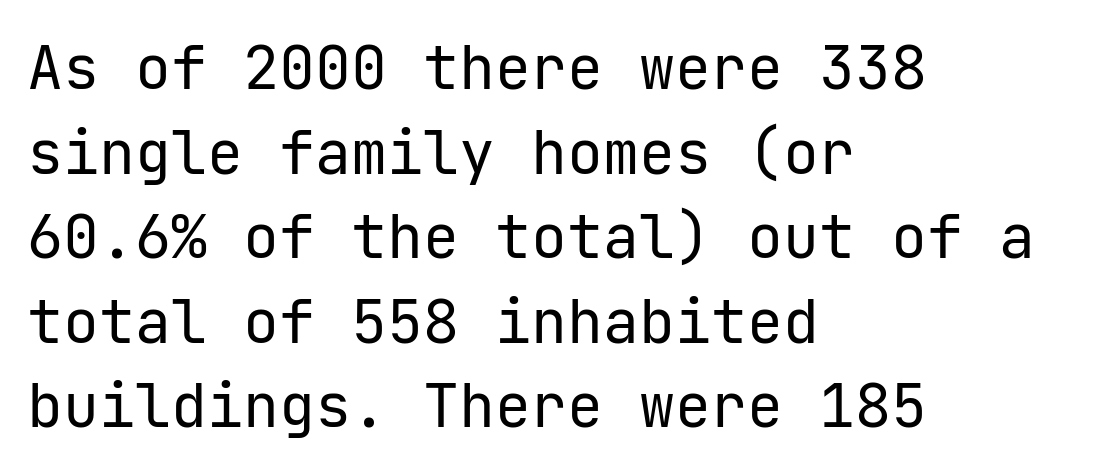
Q: Is the text bold? A: No.
Q: Is the text italic (slanted)? A: No, it is upright.
Q: Is the typeface a serif or a sans-serif typeface? A: Sans-serif.
Q: Is the text underlined? A: No.
Q: How is the paragraph aligned? A: Left-aligned.
Q: Is the spacing between letters normal or unusually wide? A: Normal.
Q: Is the spacing between lines tight, normal or loose? A: Normal.
Q: Width (condensed, normal, or wide)? A: Normal.
Q: Stroke contrast? A: Low.
Q: x-height? A: Medium.
